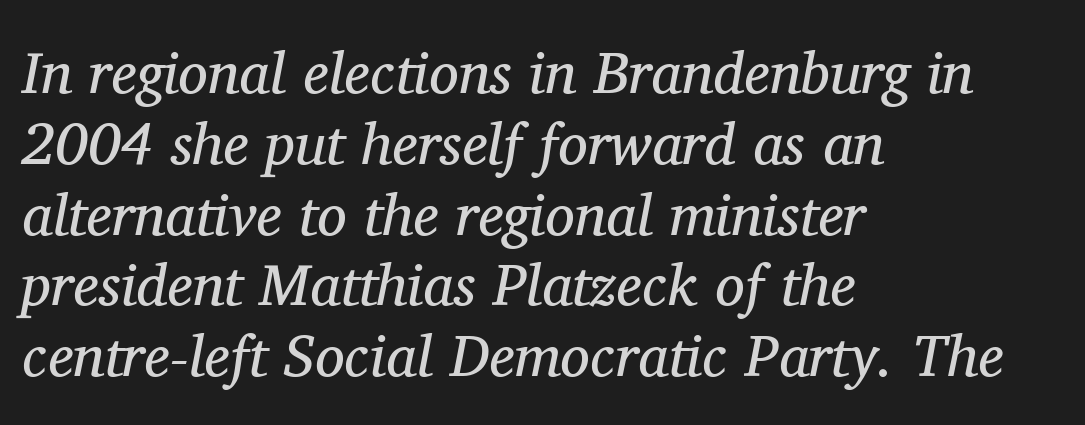
Q: Is the text bold? A: No.
Q: Is the text italic (slanted)? A: Yes, it leans right by about 11 degrees.
Q: Is the typeface a serif or a sans-serif typeface? A: Serif.
Q: Is the text underlined? A: No.
Q: How is the paragraph aligned? A: Left-aligned.
Q: Is the spacing between letters normal or unusually wide? A: Normal.
Q: Width (condensed, normal, or wide)? A: Normal.
Q: Stroke contrast? A: Medium.
Q: x-height? A: Medium.
Q: Monospaced? A: No.
